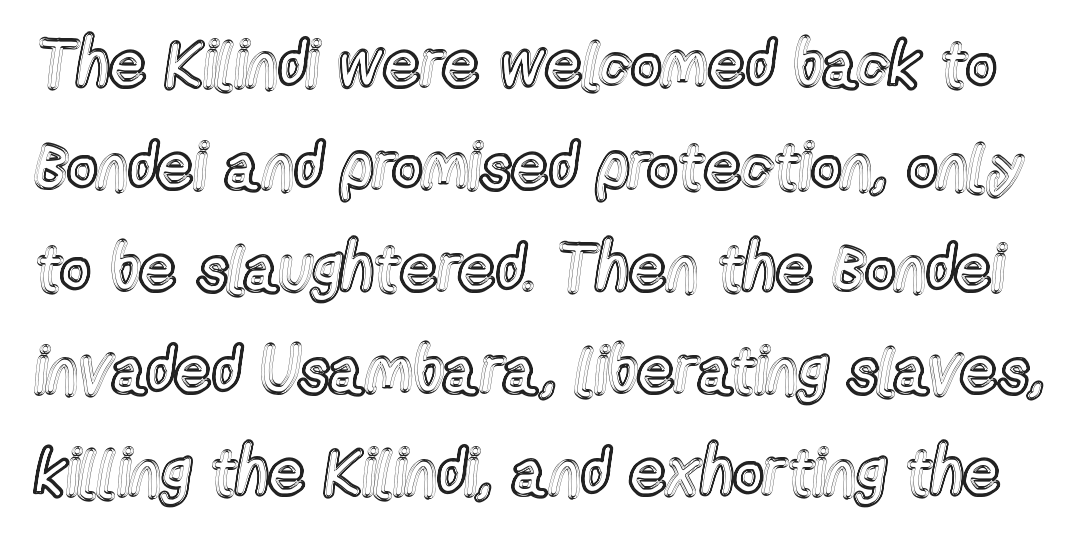
The letters advance in unequal steps, a hallmark of proportional type. How are the letters spaced? Ordinarily, with no added tracking. The foot of each line stays bare and open. The rendering uses a moderate line-height, typical for paragraphs.
